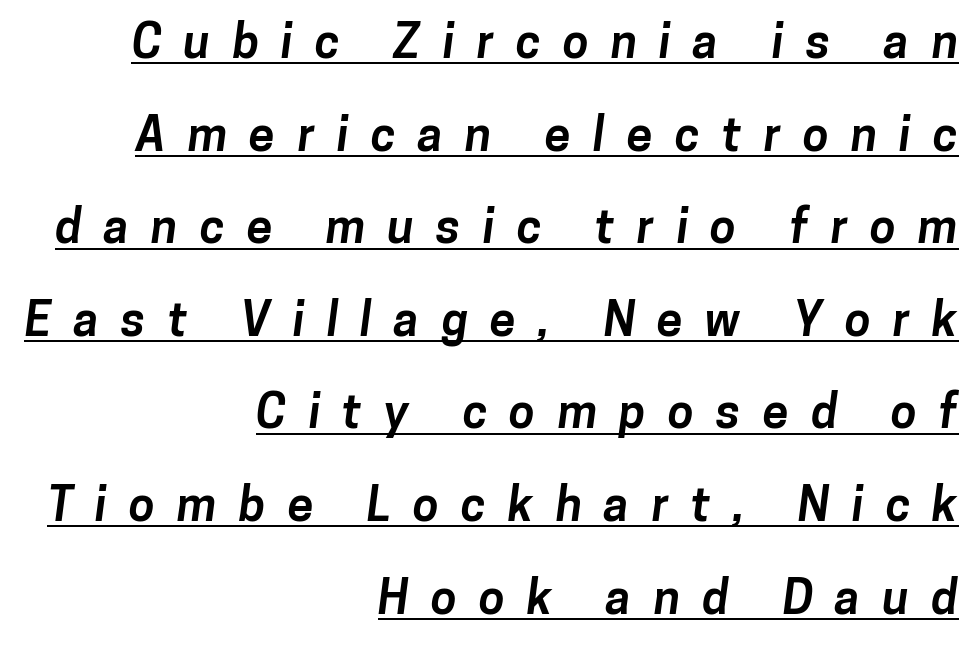
The image shows 47 px bold sans-serif type; set right-aligned, loose line spacing (1.97x), unusually wide letter spacing (+0.47 em), underlined; low stroke contrast and a medium x-height.
